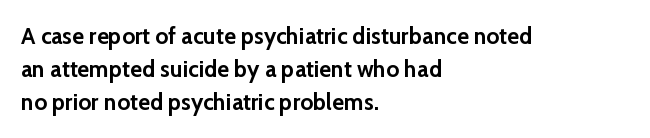
This sample keeps an unexceptional amount of space between lines. Strokes here are thick enough to call this a true bold. A student would call this left alignment; a typographer would say flush left, rag right. You can tell it's not italic because the verticals are truly vertical.
